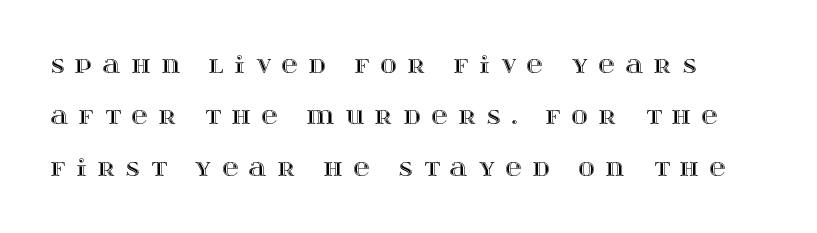
Glyph-to-glyph distance is far greater than everyday printed text. The specimen reads as upright at a glance. Unmarked baselines from the first word to the last. Horizontal bands of white between lines are thick stripes.
